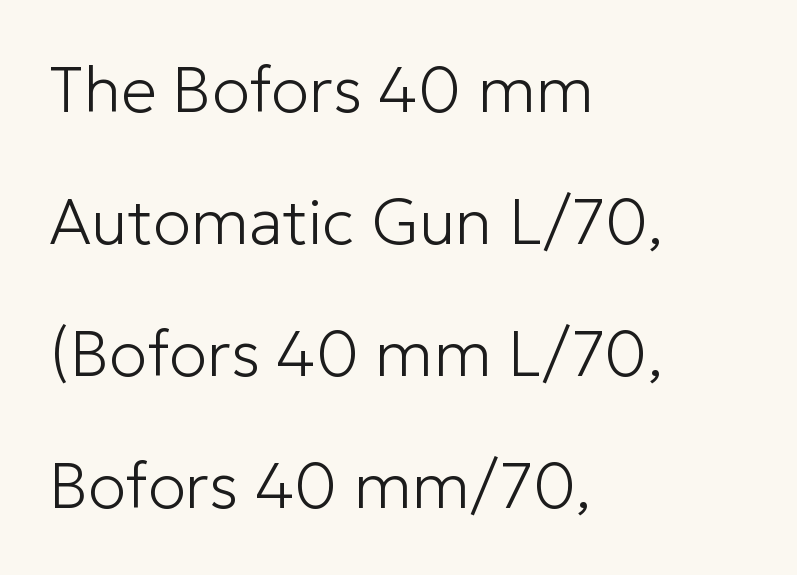
Vertical spacing — loose. This sample has the flowing, uneven cadence of proportional lettering. Glyph-to-glyph distance matches everyday printed text. Nope, no serifs anywhere on these letters. Words float on clear page, feet unadorned. Caption: multi-line text, flush left, ragged right.
